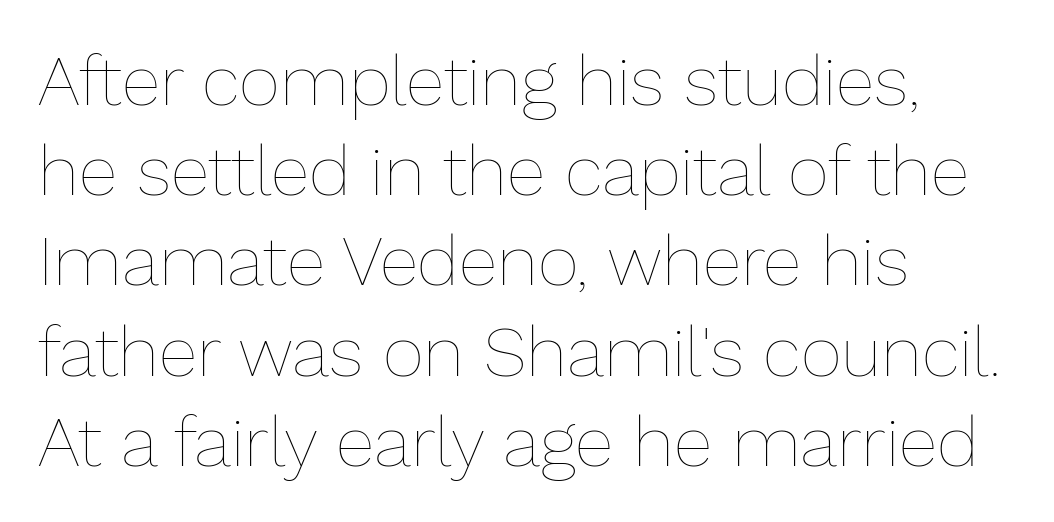
The image shows 71 px thin type, upright; set left-aligned, normal line spacing (1.27x), normal letter spacing, not underlined; low stroke contrast and a medium x-height.
